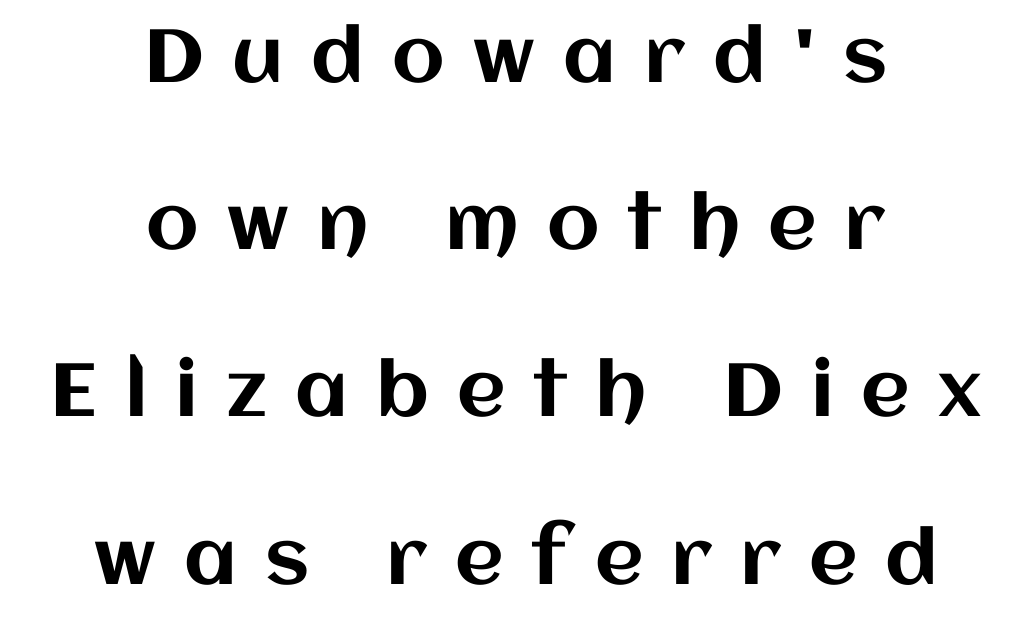
Q: Is the text italic (slanted)? A: No, it is upright.
Q: Is the text underlined? A: No.
Q: How is the paragraph aligned? A: Centered.
Q: Is the spacing between letters normal or unusually wide? A: Unusually wide.
Q: Is the spacing between lines tight, normal or loose? A: Loose.
Q: Width (condensed, normal, or wide)? A: Normal.
Q: Stroke contrast? A: Medium.
Q: x-height? A: Large.
Q: Monospaced? A: No.
